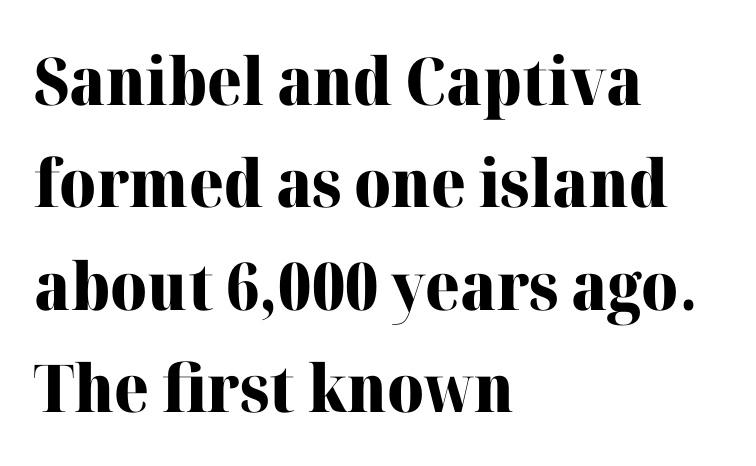
Unmarked baselines from the first word to the last. The typesetter chose a ragged-right arrangement here. Stroke thickness is high; the sample reads as a true bold. A typesetter would mark this as roman, not italic. A typesetter would call this proportional, since set widths differ per character.
